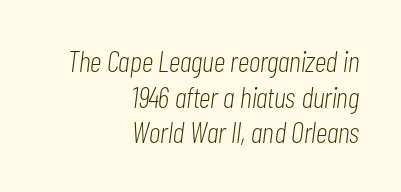
Q: Is the text bold? A: No.
Q: Is the text italic (slanted)? A: Yes, it leans right by about 7 degrees.
Q: Is the text underlined? A: No.
Q: How is the paragraph aligned? A: Right-aligned.
Q: Is the spacing between letters normal or unusually wide? A: Normal.
Q: Width (condensed, normal, or wide)? A: Condensed.
Q: Stroke contrast? A: Low.
Q: x-height? A: Medium.
Q: Monospaced? A: No.
